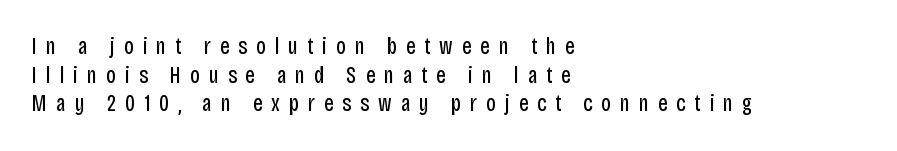
The image shows 23 px text type, upright; set left-aligned, normal line spacing (1.25x), unusually wide letter spacing (+0.39 em), not underlined.
